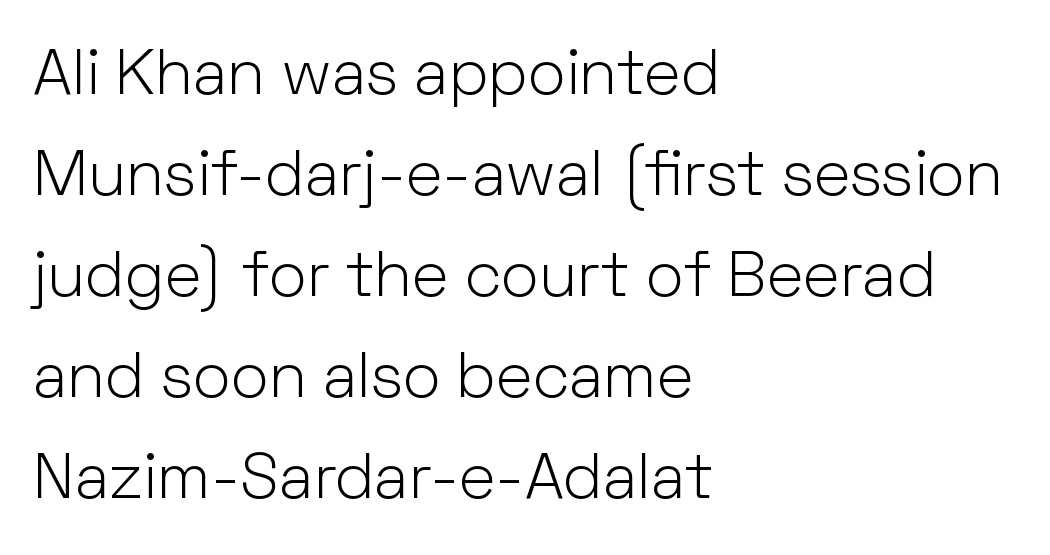
{"serif": "no", "italic": "no", "bold": "no", "weight": "light", "width": "normal", "stroke_contrast": "low", "x_height": "medium", "monospaced": "no", "underline": "no", "align": "left", "line_spacing": "normal", "line_spacing_ratio": 1.58, "letter_spacing": "normal", "letter_spacing_em": 0.0, "glyph_px": 64}
